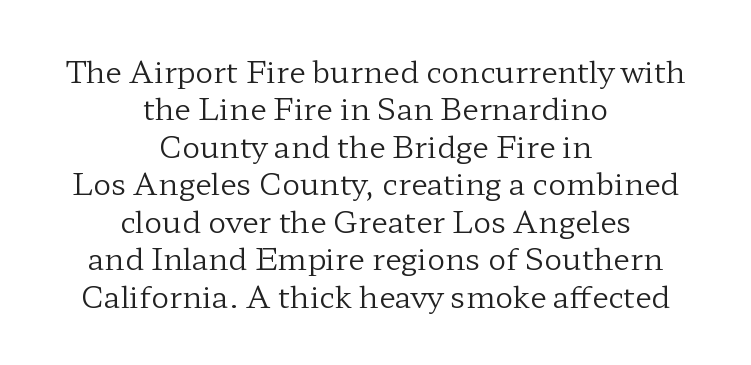
{"serif": "yes", "italic": "no", "bold": "no", "weight": "regular", "width": "wide", "stroke_contrast": "low", "x_height": "medium", "monospaced": "no", "underline": "no", "align": "center", "line_spacing": "normal", "line_spacing_ratio": 1.25, "letter_spacing": "normal", "letter_spacing_em": 0.0, "glyph_px": 30}
